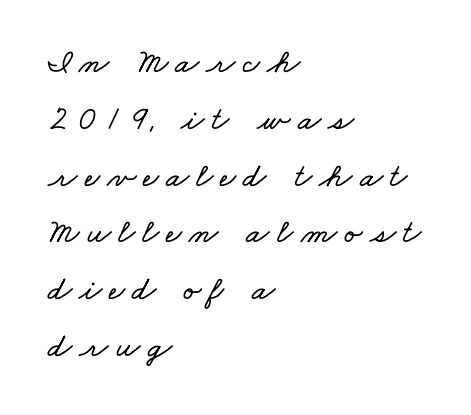
The image shows 34 px wide type; set left-aligned, normal line spacing (1.67x), unusually wide letter spacing (+0.21 em), not underlined; low stroke contrast and a small x-height.
